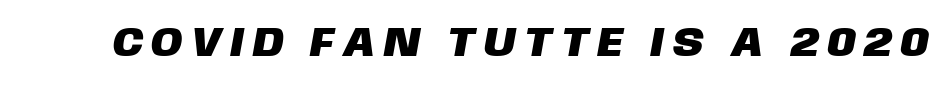
The rendering inserts visible extra space after every character. Spacing verdict: proportional, widths tailored to each character. The baseline area is clear. The text was rendered using a sans face with plain stroke endings.
